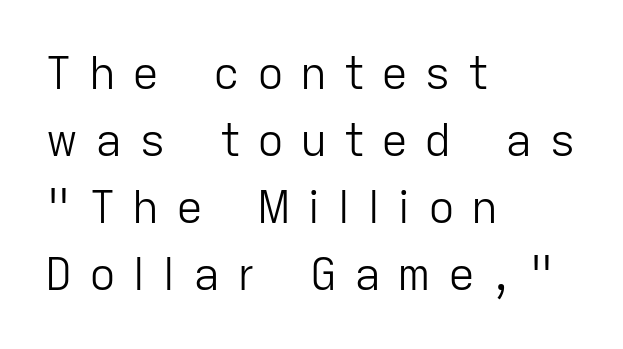
The area under the type is left untouched. The strokes carry an ordinary text weight at most. The face used here is proportionally spaced, like ordinary book or web type. This is the regular roman posture of the typeface.
